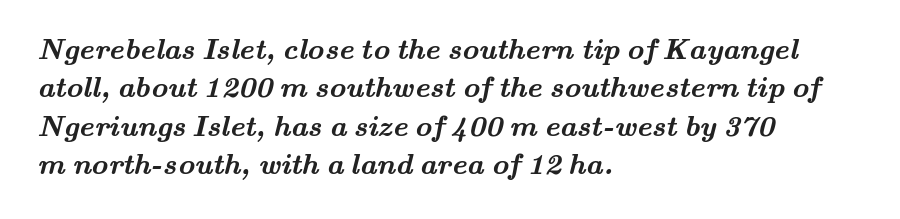
The image shows 29 px semibold, wide serif type; set left-aligned, normal line spacing (1.32x), normal letter spacing, not underlined; medium stroke contrast and a small x-height.
